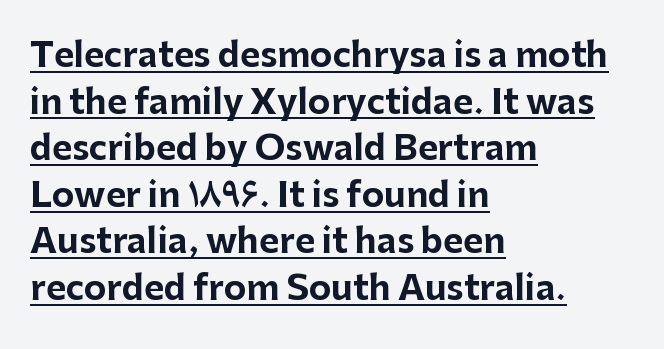
The image shows 34 px bold sans-serif type, upright; set left-aligned, normal line spacing (1.37x), normal letter spacing, underlined; low stroke contrast and a medium x-height.
